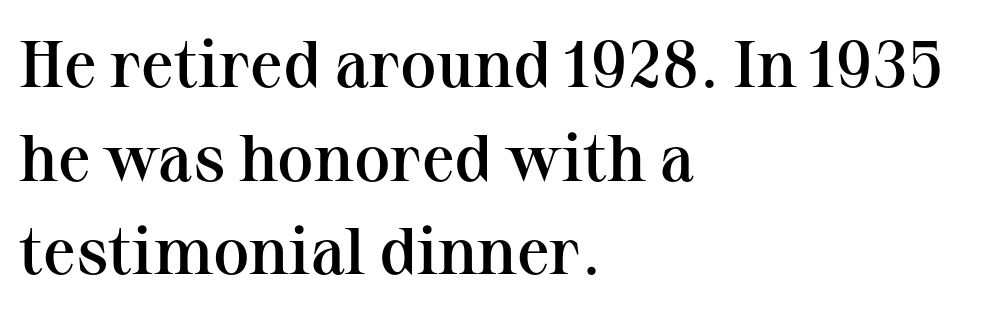
{"serif": "yes", "italic": "no", "bold": "semi", "weight": "semibold", "width": "normal", "stroke_contrast": "medium", "x_height": "medium", "monospaced": "no", "underline": "no", "align": "left", "line_spacing": "normal", "line_spacing_ratio": 1.42, "letter_spacing": "normal", "letter_spacing_em": 0.0, "glyph_px": 66}
